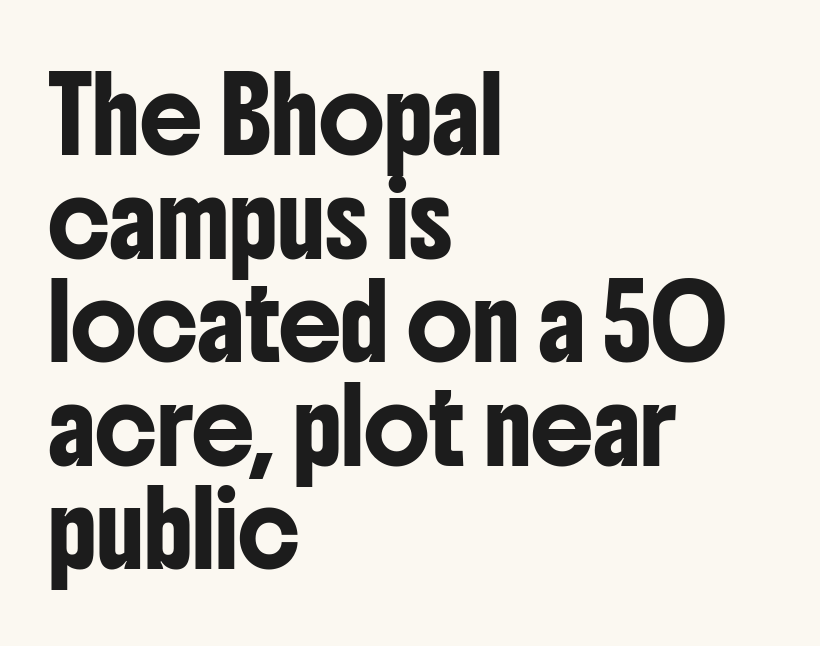
A roman cut, with each character standing at attention. Unmarked baselines from the first word to the last. Observe the ordinary spacing: letters are neighbours, not strangers. Leading: standard. These lines stack with their left ends in a neat column. Look at the bottom of the vertical strokes: they stop flat, with no serifs.
